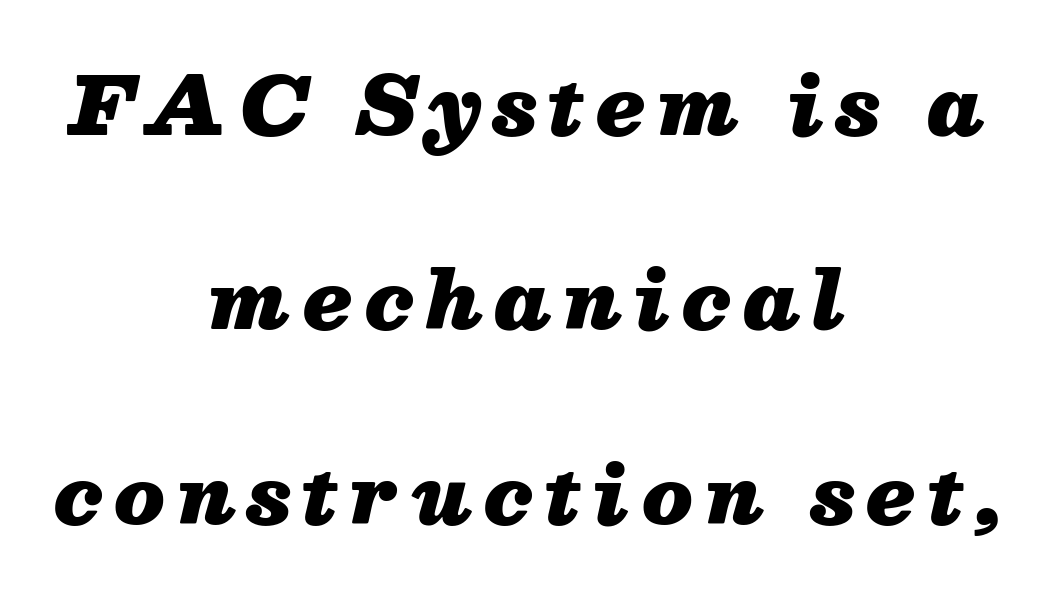
{"italic": "yes", "lean": "right", "slant_degrees": 13, "bold": "yes", "weight": "heavy", "width": "normal", "stroke_contrast": "medium", "x_height": "medium", "monospaced": "no", "underline": "no", "align": "center", "line_spacing": "loose", "line_spacing_ratio": 2.46, "glyph_px": 79}
